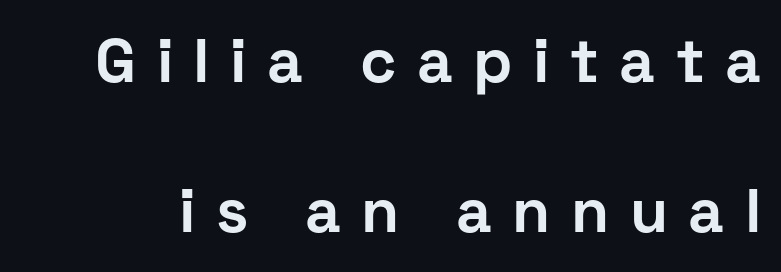
Q: Is the text bold? A: Yes.
Q: Is the text italic (slanted)? A: No, it is upright.
Q: Is the typeface a serif or a sans-serif typeface? A: Sans-serif.
Q: Is the text underlined? A: No.
Q: Is the spacing between letters normal or unusually wide? A: Unusually wide.
Q: Is the spacing between lines tight, normal or loose? A: Loose.
Q: Width (condensed, normal, or wide)? A: Normal.
Q: Stroke contrast? A: Low.
Q: x-height? A: Medium.
Q: Monospaced? A: No.
